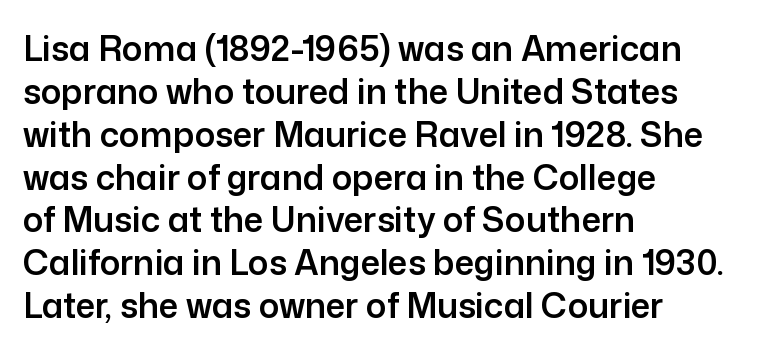
The strip under each line holds only bare page. No italicization has been applied; the sample stays upright. Leftover space on each line is placed entirely after the last word. The passage shown is typeset with a sans-serif family. Does the leading feel generous? No, just average. Character widths vary here, with narrow letters taking less room than wide ones.
